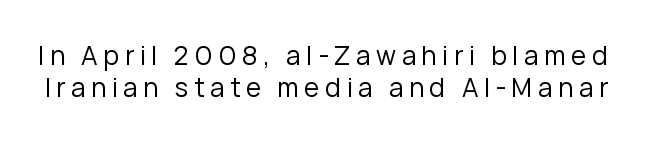
Q: Is the text bold? A: No.
Q: Is the text italic (slanted)? A: No, it is upright.
Q: Is the text underlined? A: No.
Q: Is the spacing between letters normal or unusually wide? A: Unusually wide.
